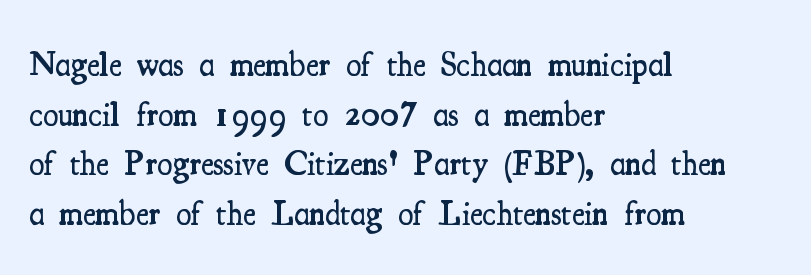
Q: Is the text bold? A: Semi-bold.
Q: Is the text italic (slanted)? A: No, it is upright.
Q: Is the typeface a serif or a sans-serif typeface? A: Serif.
Q: Is the text underlined? A: No.
Q: How is the paragraph aligned? A: Left-aligned.
Q: Is the spacing between letters normal or unusually wide? A: Normal.
Q: Is the spacing between lines tight, normal or loose? A: Normal.
Q: Width (condensed, normal, or wide)? A: Condensed.
Q: Stroke contrast? A: Medium.
Q: x-height? A: Small.
Q: Monospaced? A: No.
